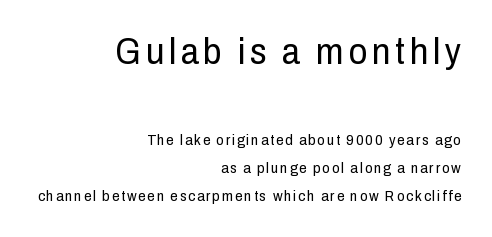
Each line ends at the same right margin while the left side varies. This sample has the flowing, uneven cadence of proportional lettering. The block sitting higher on the canvas is the one with enlarged characters. Nope, no serifs anywhere on these letters.
